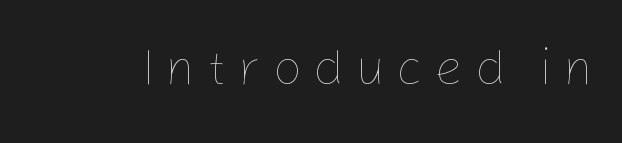
Varying glyph widths throughout — classic text-font behaviour. Does extra space separate the letters? Yes, quite a lot of it. Plain, unruled lines of type. Tall strokes in this sample are plumb rather than angled. Bold? No — there's no thickening of the strokes.
